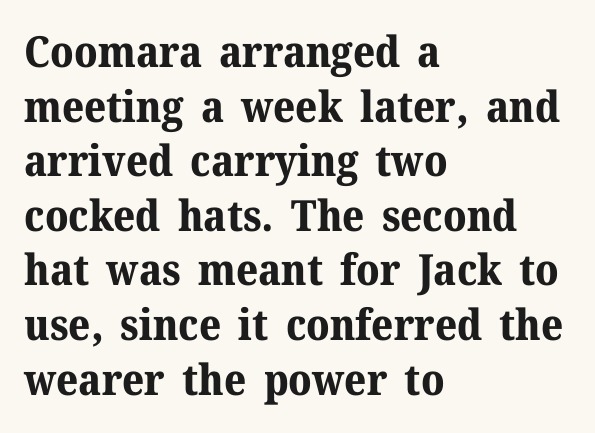
{"serif": "yes", "italic": "no", "bold": "yes", "weight": "bold", "width": "normal", "stroke_contrast": "medium", "x_height": "medium", "monospaced": "no", "underline": "no", "align": "left", "line_spacing": "normal", "line_spacing_ratio": 1.27, "letter_spacing": "normal", "letter_spacing_em": 0.0, "glyph_px": 43}
